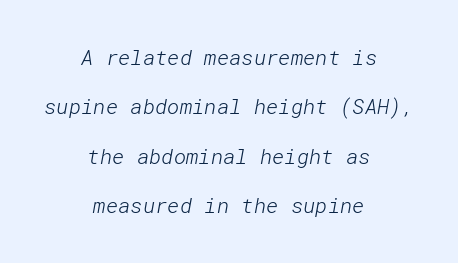
{"bold": "no", "underline": "no", "align": "center", "line_spacing": "loose", "line_spacing_ratio": 2.35, "letter_spacing": "normal", "letter_spacing_em": 0.0, "glyph_px": 21}
